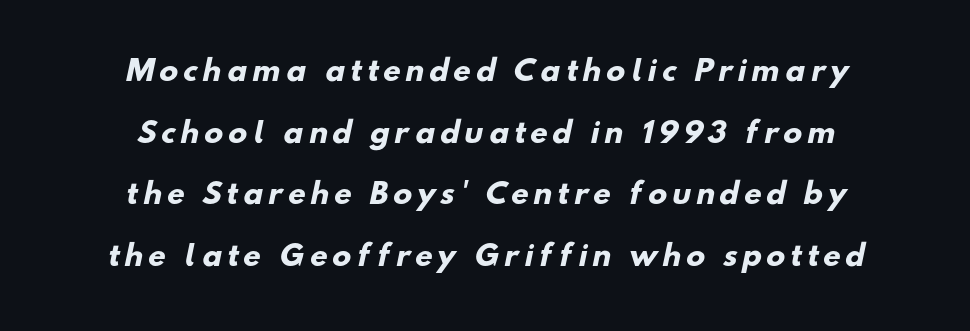
The image shows 28 px heavy sans-serif type; set centered, loose line spacing (2.2x), not underlined; low stroke contrast and a small x-height.
